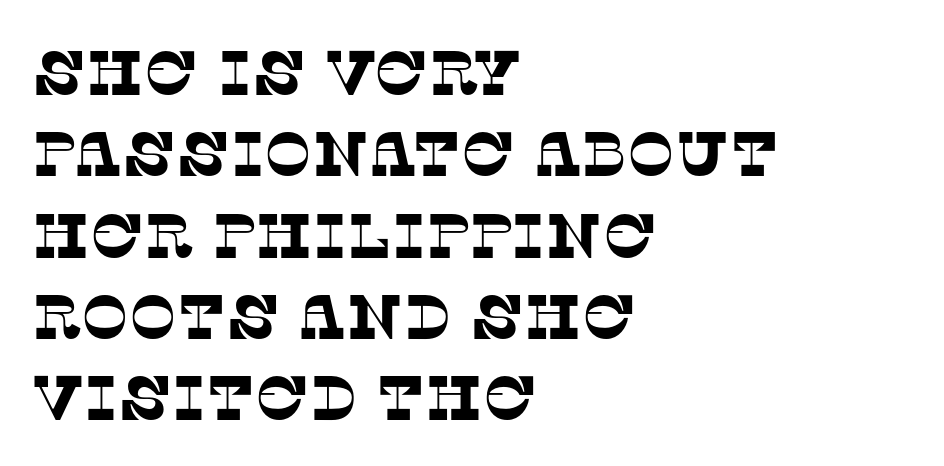
Just letters on the line, the space beneath them empty. The type family on display is of the serif kind. Where is the straight margin? On the left. Do the characters align in a grid? No, the font is proportional. The vertical gap from one line to the next is medium. Honestly, the letter spacing is just normal — you wouldn't notice it.
